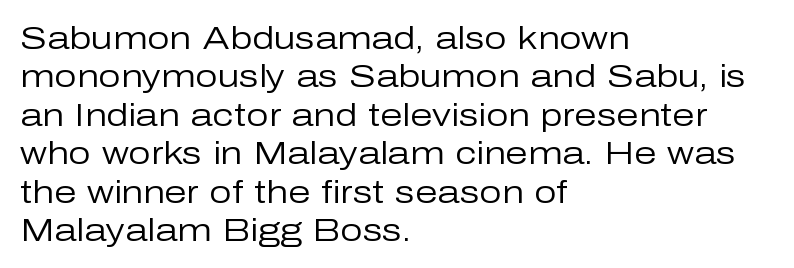
{"serif": "no", "italic": "no", "bold": "no", "weight": "regular", "width": "normal", "stroke_contrast": "low", "x_height": "medium", "monospaced": "no", "underline": "no", "align": "left", "line_spacing_ratio": 1.2, "letter_spacing": "normal", "letter_spacing_em": 0.0, "glyph_px": 32}
